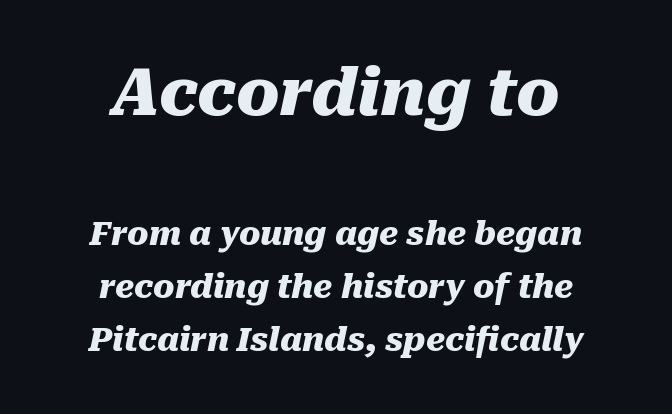
Two sizes are in play, and the larger belongs to the first block. Varying glyph widths throughout — classic text-font behaviour. What weight is shown? A full bold with thick strokes. Spacing between characters is what you'd get straight out of the box. Looking at the ascenders, they clearly lean.
